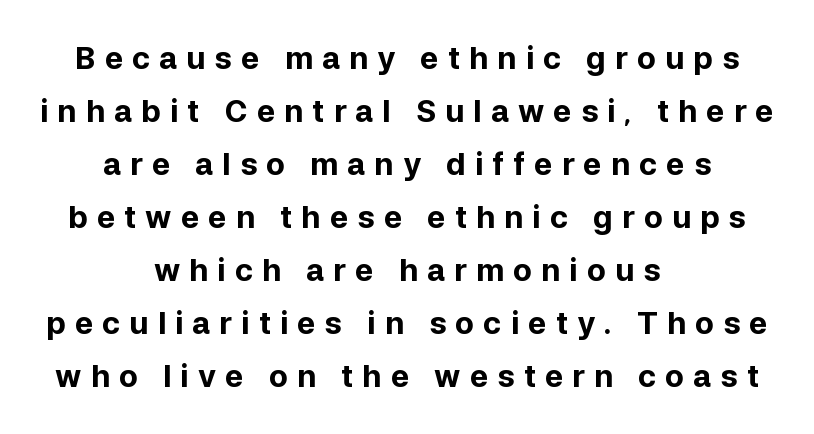
The image shows 31 px bold sans-serif type, upright; set centered, line spacing 1.71x, unusually wide letter spacing (+0.29 em), not underlined; low stroke contrast and a medium x-height.
